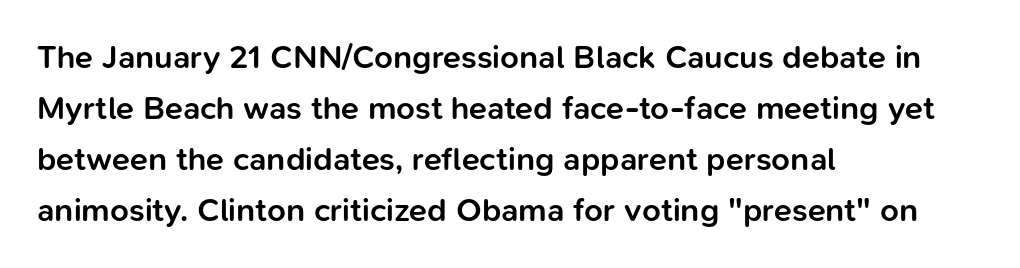
The image shows 33 px semibold sans-serif type, upright; set left-aligned, normal line spacing (1.55x), normal letter spacing, not underlined; low stroke contrast and a medium x-height.
